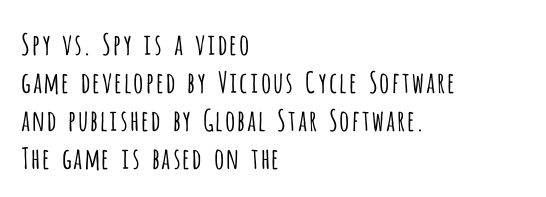
Q: Is the text bold? A: No.
Q: Is the text italic (slanted)? A: No, it is upright.
Q: Is the typeface a serif or a sans-serif typeface? A: Sans-serif.
Q: Is the text underlined? A: No.
Q: How is the paragraph aligned? A: Left-aligned.
Q: Is the spacing between letters normal or unusually wide? A: Normal.
Q: Is the spacing between lines tight, normal or loose? A: Normal.
Q: Width (condensed, normal, or wide)? A: Condensed.
Q: Stroke contrast? A: Low.
Q: x-height? A: Large.
Q: Monospaced? A: No.
